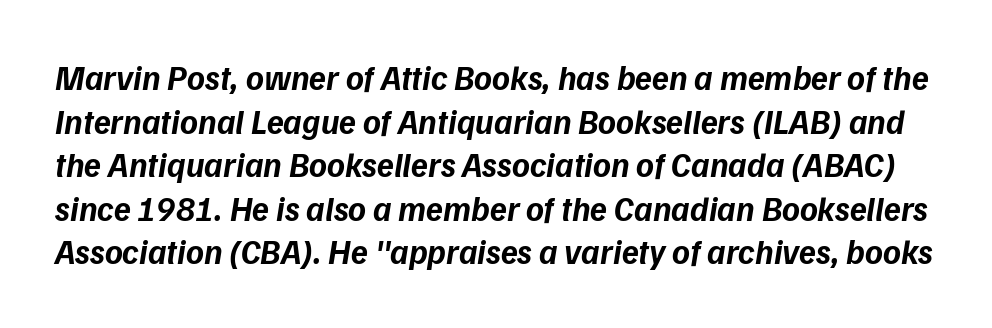
{"serif": "no", "bold": "yes", "weight": "bold", "width": "normal", "stroke_contrast": "low", "x_height": "medium", "monospaced": "no", "underline": "no", "line_spacing": "normal", "line_spacing_ratio": 1.28, "letter_spacing": "normal", "letter_spacing_em": 0.0, "glyph_px": 34}
